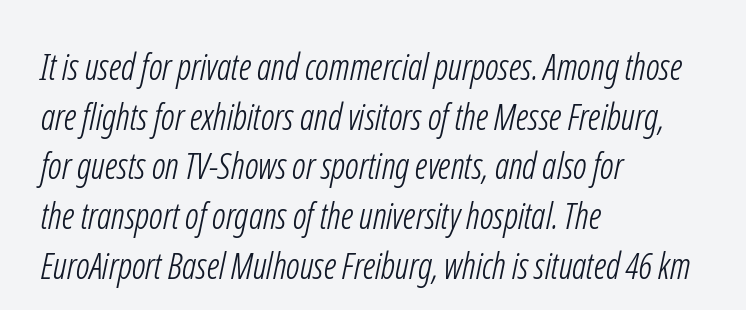
Q: Is the text bold? A: No.
Q: Is the typeface a serif or a sans-serif typeface? A: Sans-serif.
Q: Is the text underlined? A: No.
Q: How is the paragraph aligned? A: Left-aligned.
Q: Is the spacing between letters normal or unusually wide? A: Normal.
Q: Is the spacing between lines tight, normal or loose? A: Normal.
Q: Width (condensed, normal, or wide)? A: Condensed.
Q: Stroke contrast? A: Low.
Q: x-height? A: Medium.
Q: Monospaced? A: No.
